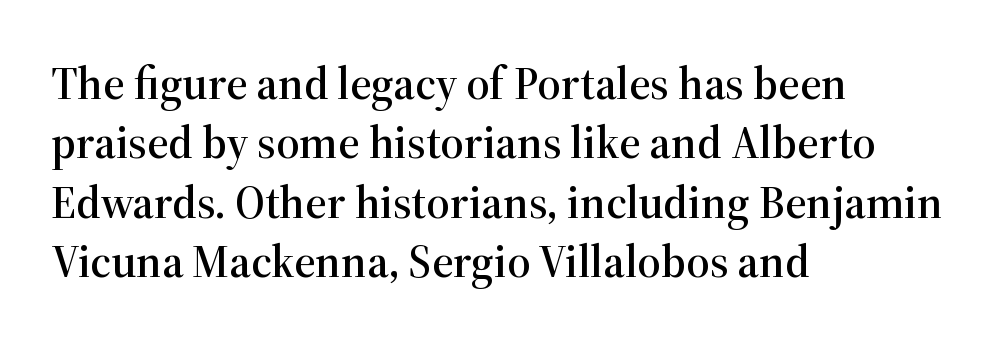
Q: Is the text italic (slanted)? A: No, it is upright.
Q: Is the typeface a serif or a sans-serif typeface? A: Serif.
Q: Is the text underlined? A: No.
Q: How is the paragraph aligned? A: Left-aligned.
Q: Is the spacing between letters normal or unusually wide? A: Normal.
Q: Is the spacing between lines tight, normal or loose? A: Normal.
Q: Width (condensed, normal, or wide)? A: Normal.
Q: Stroke contrast? A: High.
Q: x-height? A: Medium.
Q: Monospaced? A: No.
